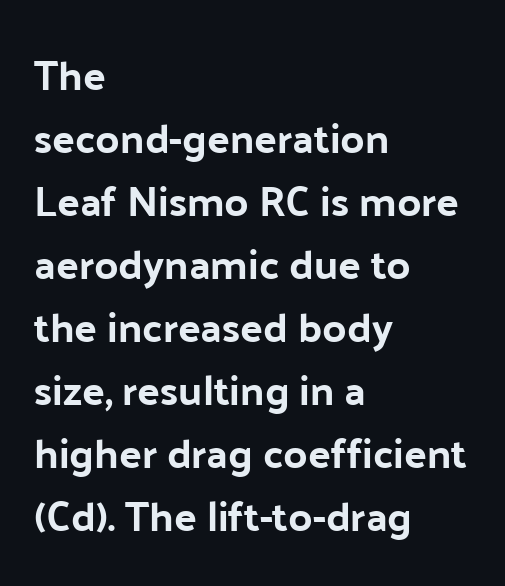
The font family rendered here belongs to the sans-serif group. Honestly, the row spacing looks completely unremarkable. The specimen reads as upright at a glance. Heavy, bold letterforms. A typesetter would call this zero additional tracking.
